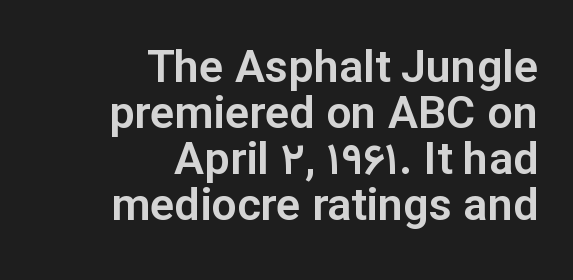
Underlining? Definitely not there. Horizontal alignment here is rightward, an uncommon choice for prose. Proportional: the letters do not fall into vertical columns. Short note: letters normally spaced. Are there feet on the stems? There aren't — it's a sans.
